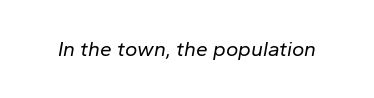
Q: Is the text bold? A: No.
Q: Is the text italic (slanted)? A: Yes, it leans right by about 10 degrees.
Q: Is the text underlined? A: No.
Q: Is the spacing between letters normal or unusually wide? A: Normal.
